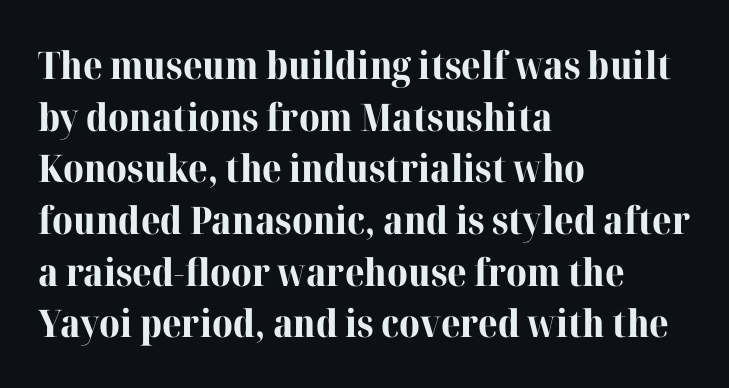
{"serif": "yes", "italic": "no", "bold": "yes", "weight": "bold", "width": "normal", "stroke_contrast": "high", "x_height": "medium", "monospaced": "no", "underline": "no", "align": "left", "line_spacing": "normal", "line_spacing_ratio": 1.36, "letter_spacing": "normal", "letter_spacing_em": 0.0, "glyph_px": 38}
